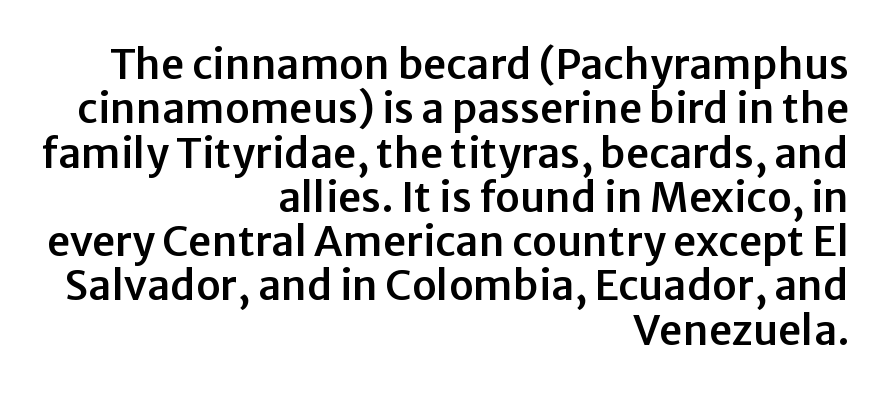
{"serif": "no", "italic": "no", "width": "normal", "stroke_contrast": "low", "x_height": "medium", "monospaced": "no", "underline": "no", "align": "right", "line_spacing": "tight", "line_spacing_ratio": 1.08, "letter_spacing": "normal", "letter_spacing_em": 0.0, "glyph_px": 41}
